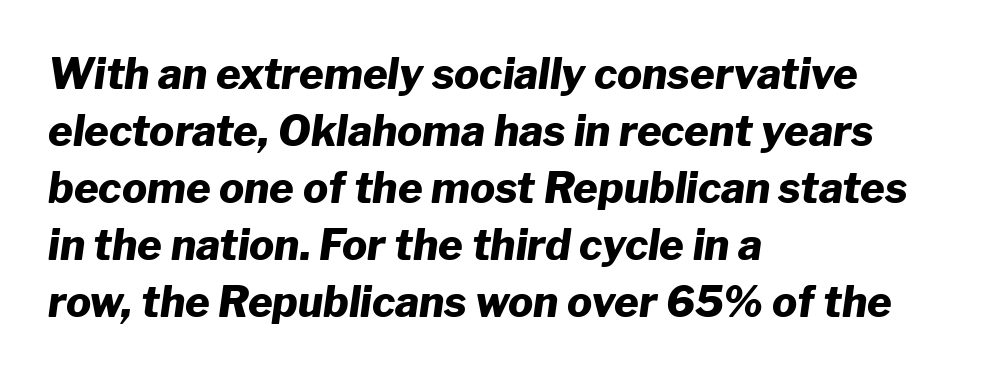
{"italic": "yes", "lean": "right", "slant_degrees": 8, "bold": "yes", "weight": "heavy", "width": "normal", "stroke_contrast": "low", "x_height": "medium", "monospaced": "no", "underline": "no", "align": "left", "line_spacing": "normal", "line_spacing_ratio": 1.36, "letter_spacing": "normal", "letter_spacing_em": 0.0, "glyph_px": 42}
